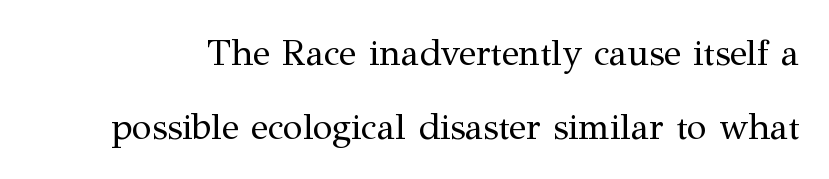
Leading is clearly above the norm, producing a sparse column. Does the type have serifs? Yes, each stem ends in a small foot. Nobody drew a line under any word here. Nothing heavy about these letters — not bold at all.
